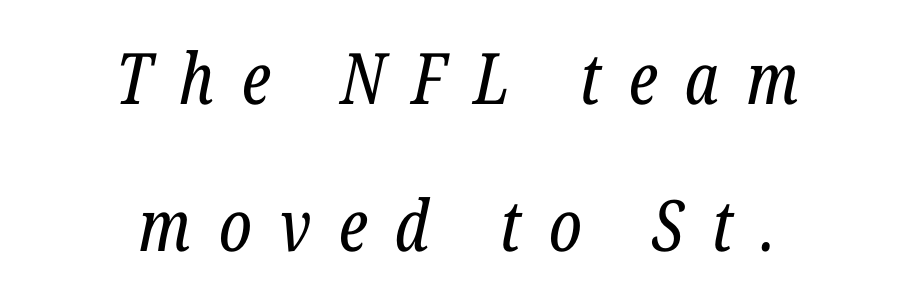
Every row of glyphs is offset so its center matches the block's center. Stem width sits at or under what a default text font uses. Regarding serifs, this sample has them. Notice how the stems are inclined rather than vertical — that's the hallmark of italics. Look at the tracking — it's clearly loosened, letters drifting apart. The glyphs are unaccompanied by any horizontal stroke below them.
